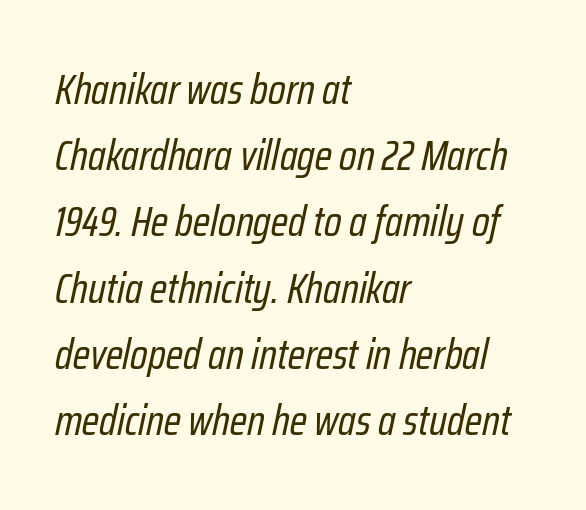
Q: Is the text bold? A: No.
Q: Is the text italic (slanted)? A: Yes, it leans right by about 12 degrees.
Q: Is the text underlined? A: No.
Q: How is the paragraph aligned? A: Left-aligned.
Q: Is the spacing between letters normal or unusually wide? A: Normal.
Q: Is the spacing between lines tight, normal or loose? A: Normal.
Q: Width (condensed, normal, or wide)? A: Condensed.
Q: Stroke contrast? A: Low.
Q: x-height? A: Medium.
Q: Monospaced? A: No.
